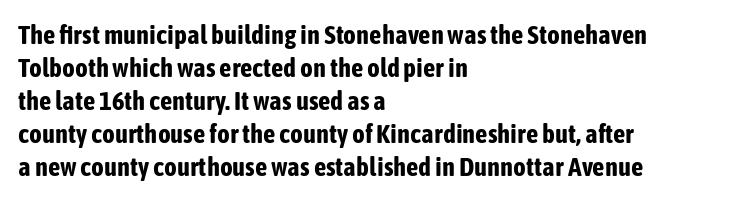
{"italic": "no", "bold": "yes", "underline": "no", "align": "left", "line_spacing_ratio": 1.22, "letter_spacing": "normal", "letter_spacing_em": 0.0, "glyph_px": 27}
